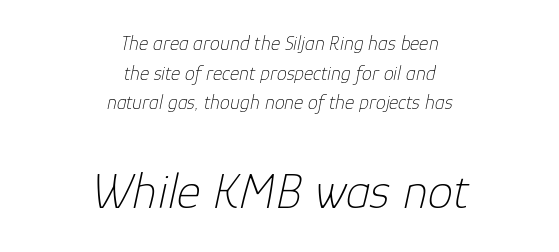
Each line is balanced around a shared central axis. Tall strokes in this sample are angled rather than plumb. Block two is the big one; block one sits smaller above it. Summary of vertical rhythm: regular, with standard interline spacing.
